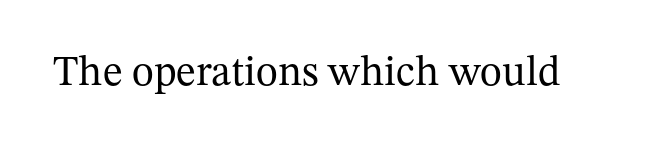
Q: Is the text bold? A: No.
Q: Is the text italic (slanted)? A: No, it is upright.
Q: Is the typeface a serif or a sans-serif typeface? A: Serif.
Q: Is the text underlined? A: No.
Q: Is the spacing between letters normal or unusually wide? A: Normal.
Q: Width (condensed, normal, or wide)? A: Normal.
Q: Stroke contrast? A: Medium.
Q: x-height? A: Medium.
Q: Monospaced? A: No.
